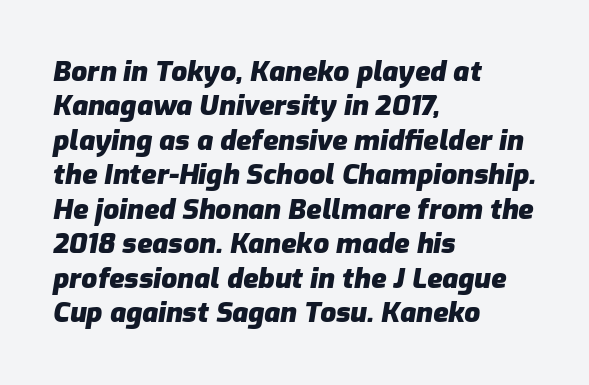
The image shows 28 px heavy type, italic (leaning right); set left-aligned, line spacing 1.23x, normal letter spacing, not underlined; low stroke contrast and a medium x-height.
